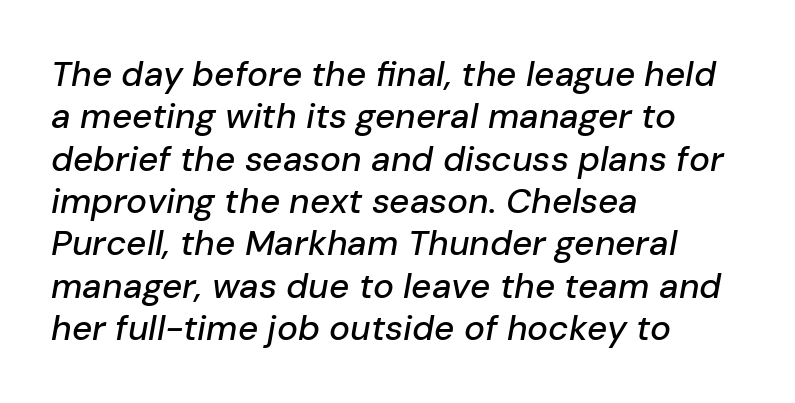
Q: Is the text italic (slanted)? A: Yes, it leans right by about 10 degrees.
Q: Is the text underlined? A: No.
Q: How is the paragraph aligned? A: Left-aligned.
Q: Is the spacing between letters normal or unusually wide? A: Normal.
Q: Width (condensed, normal, or wide)? A: Normal.
Q: Stroke contrast? A: Low.
Q: x-height? A: Medium.
Q: Monospaced? A: No.
